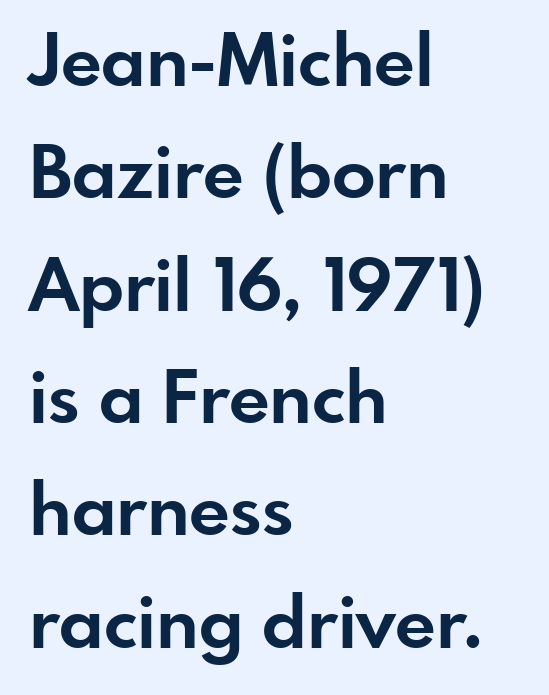
Q: Is the text bold? A: Yes.
Q: Is the text italic (slanted)? A: No, it is upright.
Q: Is the typeface a serif or a sans-serif typeface? A: Sans-serif.
Q: Is the text underlined? A: No.
Q: How is the paragraph aligned? A: Left-aligned.
Q: Is the spacing between letters normal or unusually wide? A: Normal.
Q: Is the spacing between lines tight, normal or loose? A: Normal.
Q: Width (condensed, normal, or wide)? A: Normal.
Q: Stroke contrast? A: Low.
Q: x-height? A: Small.
Q: Monospaced? A: No.
